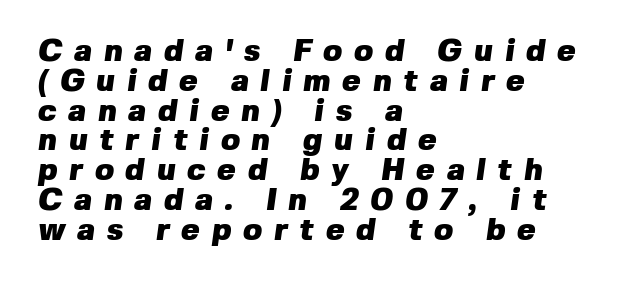
Weight check: bold — yes, fully. A typesetter would call this heavily tracked-out type. The passage shown is typed in a proportional face where columns would drift. Words float on clear page, feet unadorned. Honestly, the rows look squashed on top of each other. These lines are set flush left with a ragged right edge.
